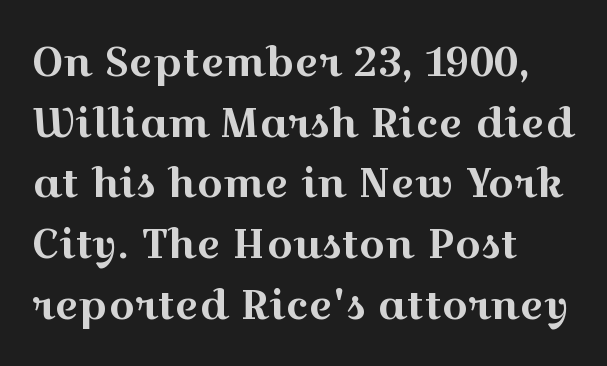
Q: Is the text italic (slanted)? A: No, it is upright.
Q: Is the typeface a serif or a sans-serif typeface? A: Serif.
Q: Is the text underlined? A: No.
Q: How is the paragraph aligned? A: Left-aligned.
Q: Is the spacing between letters normal or unusually wide? A: Normal.
Q: Is the spacing between lines tight, normal or loose? A: Normal.
Q: Width (condensed, normal, or wide)? A: Wide.
Q: x-height? A: Medium.
Q: Monospaced? A: No.
